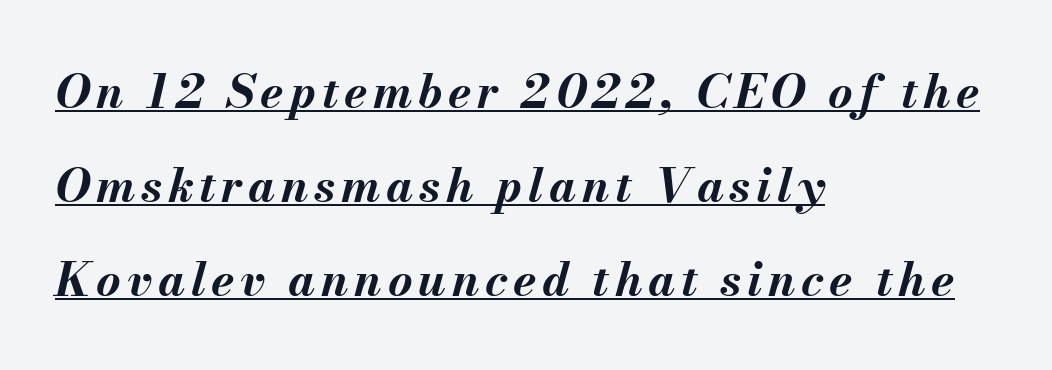
Strokes here are thick enough to call this a true bold. Would a proofreader flag this as italicized? Yes. Every word sits above its own underline. The space between consecutive lines is lavish. A student would call this left alignment; a typographer would say flush left, rag right.
